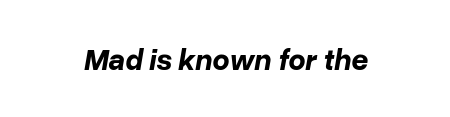
Q: Is the text bold? A: Yes.
Q: Is the text italic (slanted)? A: Yes, it leans right by about 10 degrees.
Q: Is the text underlined? A: No.
Q: Is the spacing between letters normal or unusually wide? A: Normal.
Q: Width (condensed, normal, or wide)? A: Normal.
Q: Stroke contrast? A: Low.
Q: x-height? A: Medium.
Q: Monospaced? A: No.
